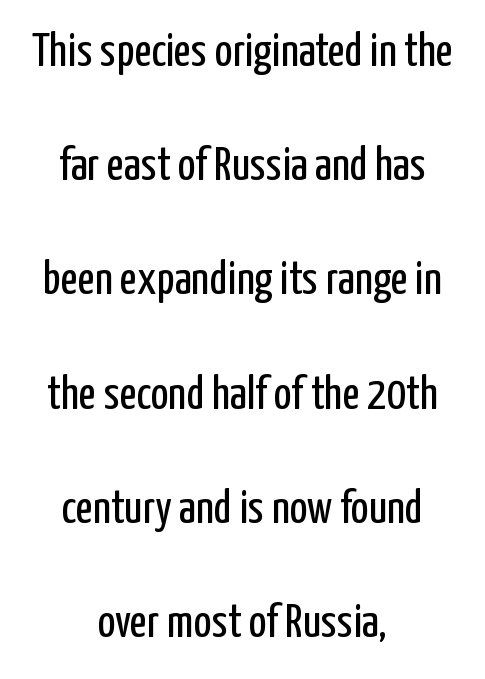
Q: Is the text bold? A: No.
Q: Is the text italic (slanted)? A: No, it is upright.
Q: Is the typeface a serif or a sans-serif typeface? A: Sans-serif.
Q: Is the text underlined? A: No.
Q: How is the paragraph aligned? A: Centered.
Q: Is the spacing between letters normal or unusually wide? A: Normal.
Q: Is the spacing between lines tight, normal or loose? A: Loose.
Q: Width (condensed, normal, or wide)? A: Condensed.
Q: Stroke contrast? A: Low.
Q: x-height? A: Medium.
Q: Monospaced? A: No.
